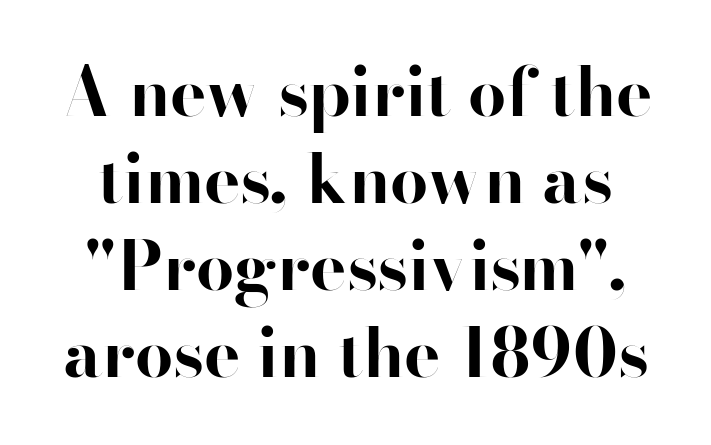
{"serif": "no", "italic": "no", "bold": "yes", "weight": "bold", "width": "normal", "stroke_contrast": "high", "x_height": "small", "monospaced": "no", "underline": "no", "line_spacing": "normal", "line_spacing_ratio": 1.28, "letter_spacing": "normal", "letter_spacing_em": 0.0, "glyph_px": 68}
